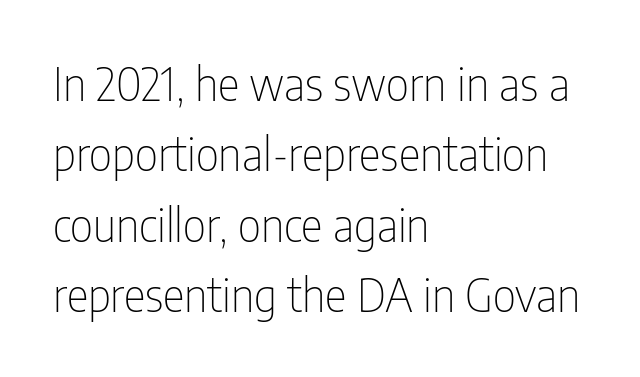
The image shows 46 px thin, condensed sans-serif type, upright; set left-aligned, normal line spacing (1.53x), normal letter spacing, not underlined; low stroke contrast and a medium x-height.
